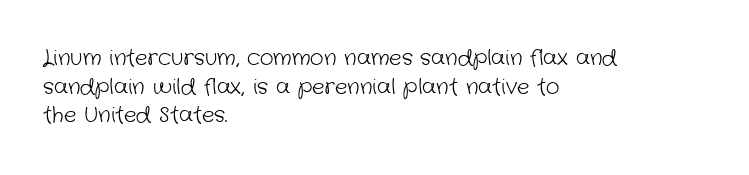
The designer left line spacing at the default. A typesetter would call this zero additional tracking. Nothing heavy about these letters — not bold at all. The passage is arranged the way most books set body copy — flush left.
